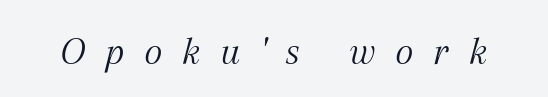
The image shows 40 px light serif type, italic (leaning right); set unusually wide letter spacing (+0.48 em), not underlined; medium stroke contrast and a medium x-height.
